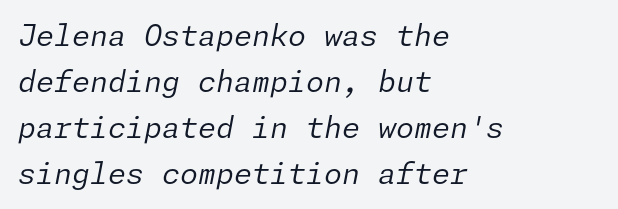
A normal amount of white space separates one row of letters from the next. No extra ink here — the face is not bold. A bare baseline throughout the passage. Every character sits at an angle, as italics do. Notice how the passage keeps a crisp vertical edge on the left only.
